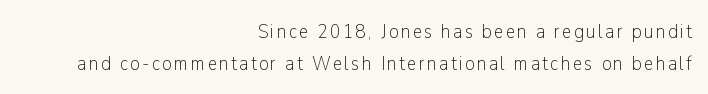
The image shows 21 px text type, upright; set right-aligned, normal line spacing (1.51x), not underlined.
